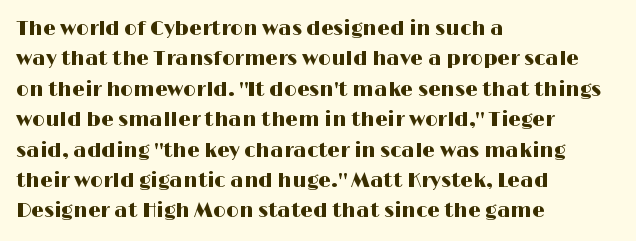
Characters follow at the spacing the type designer built in. The line-height multiplier appears to be the usual default. Just letters on the line, the space beneath them empty. It's the straight-up-and-down kind of type. Each line starts at the same left margin while the right side varies.
